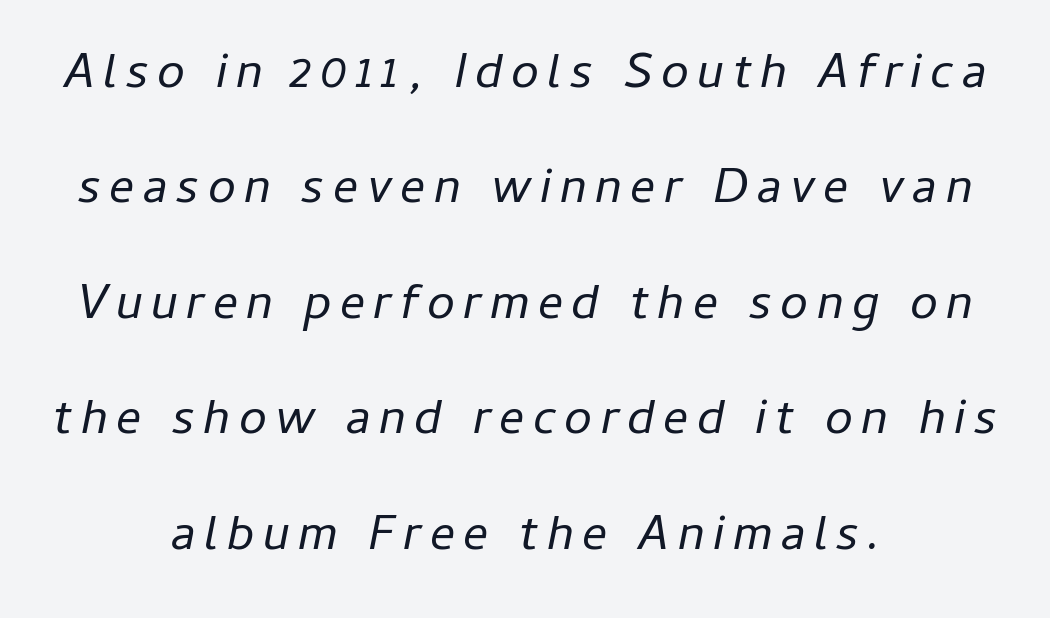
Q: Is the text bold? A: No.
Q: Is the text italic (slanted)? A: Yes, it leans right by about 11 degrees.
Q: Is the text underlined? A: No.
Q: How is the paragraph aligned? A: Centered.
Q: Is the spacing between lines tight, normal or loose? A: Loose.
Q: Width (condensed, normal, or wide)? A: Normal.
Q: Stroke contrast? A: Low.
Q: x-height? A: Medium.
Q: Monospaced? A: No.
